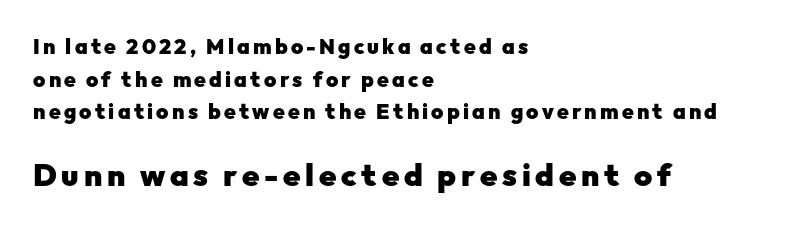
{"serif": "no", "italic": "no", "bold": "yes", "weight": "heavy", "width": "normal", "stroke_contrast": "low", "x_height": "medium", "monospaced": "no", "underline": "no", "align": "left", "line_spacing": "normal", "line_spacing_ratio": 1.55, "larger_block": "second", "size_ratio": 1.48, "glyph_px": 31}
